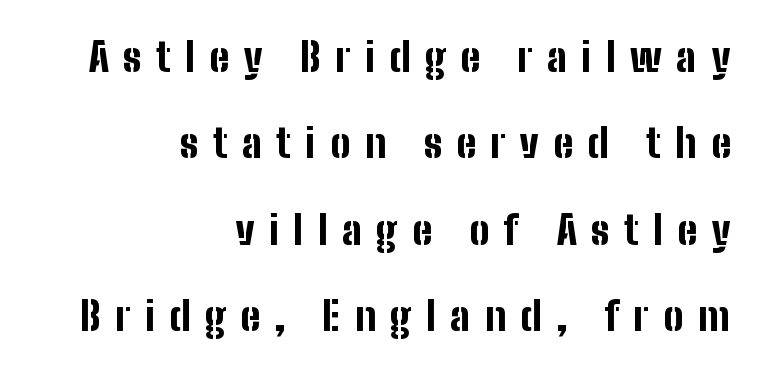
{"serif": "no", "italic": "no", "bold": "yes", "weight": "bold", "width": "condensed", "stroke_contrast": "low", "x_height": "medium", "monospaced": "no", "underline": "no", "align": "right", "line_spacing": "loose", "line_spacing_ratio": 2.16, "letter_spacing": "wide", "letter_spacing_em": 0.36, "glyph_px": 40}
